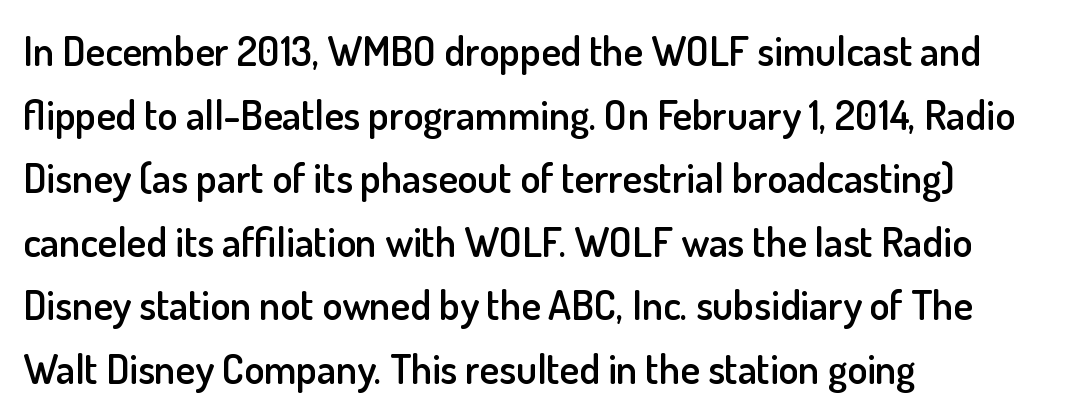
The image shows 41 px semibold sans-serif type, upright; set left-aligned, normal line spacing (1.55x), normal letter spacing, not underlined; low stroke contrast and a small x-height.
